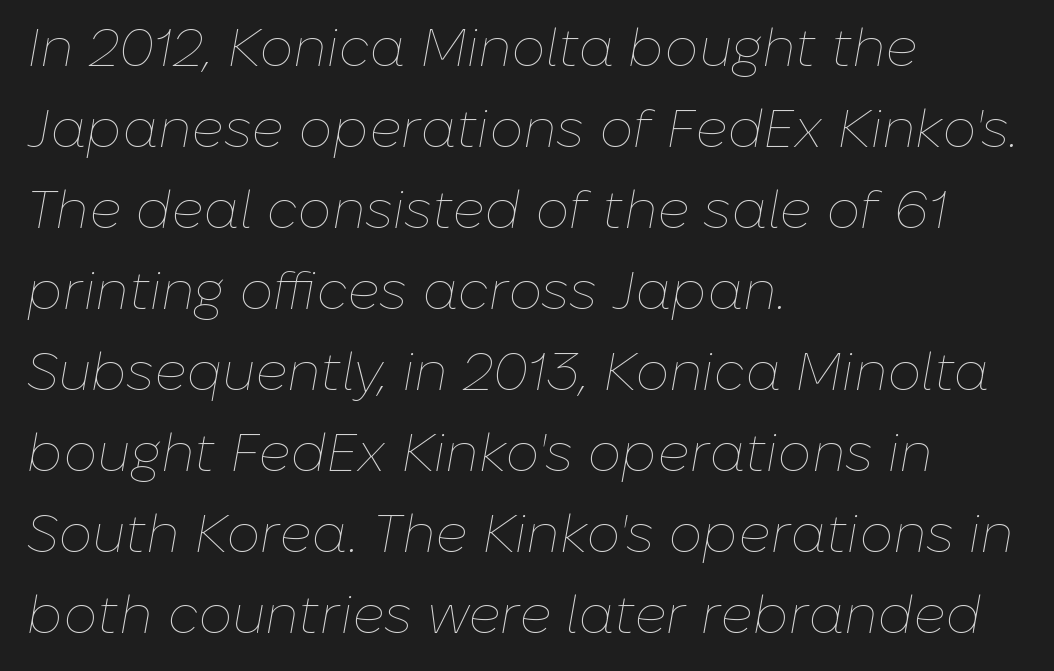
The image shows 54 px thin type, italic (leaning right); set left-aligned, normal line spacing (1.5x), normal letter spacing, not underlined; low stroke contrast and a medium x-height.
